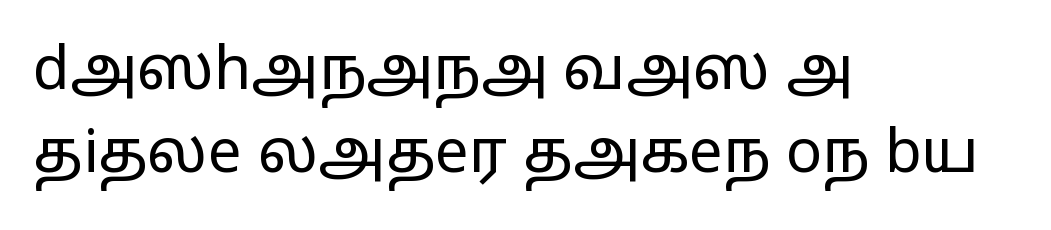
There is no visible air inserted between adjacent glyphs. Compared with a centered layout, this one pins lines to the left instead. You could not count columns in this text — the font is proportionally spaced. Is this a sans? Yes — the strokes have no serifs. The weight would be labelled regular, book, light, or lighter still.
